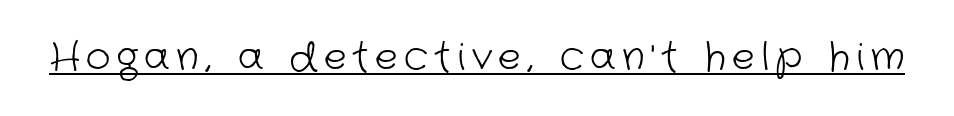
{"serif": "no", "bold": "no", "weight": "light", "width": "normal", "stroke_contrast": "low", "x_height": "medium", "monospaced": "no", "underline": "yes", "glyph_px": 38}
